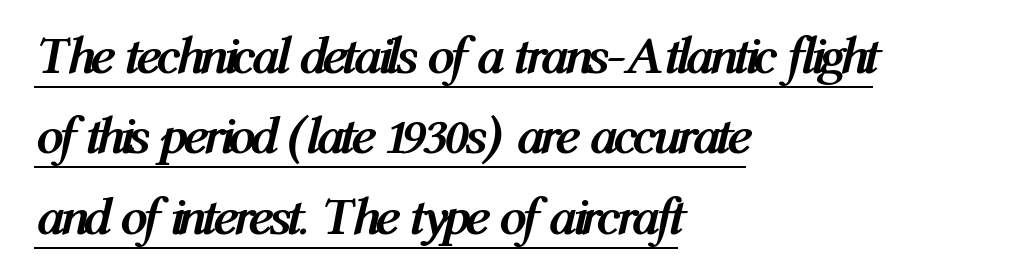
The image shows 54 px semibold, condensed type, italic (leaning right); set left-aligned, normal line spacing (1.49x), normal letter spacing, underlined; medium stroke contrast and a medium x-height.
